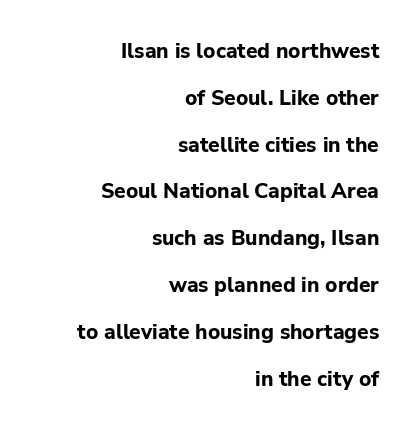
The image shows 21 px bold type, upright; set right-aligned, loose line spacing (2.23x), normal letter spacing, not underlined.
